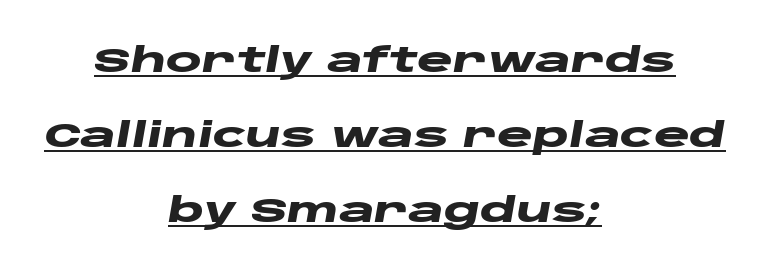
Q: Is the text bold? A: Yes.
Q: Is the text italic (slanted)? A: Yes, it leans right by about 10 degrees.
Q: Is the text underlined? A: Yes.
Q: How is the paragraph aligned? A: Centered.
Q: Is the spacing between letters normal or unusually wide? A: Normal.
Q: Is the spacing between lines tight, normal or loose? A: Loose.
Q: Width (condensed, normal, or wide)? A: Wide.
Q: Stroke contrast? A: Low.
Q: x-height? A: Large.
Q: Monospaced? A: No.
